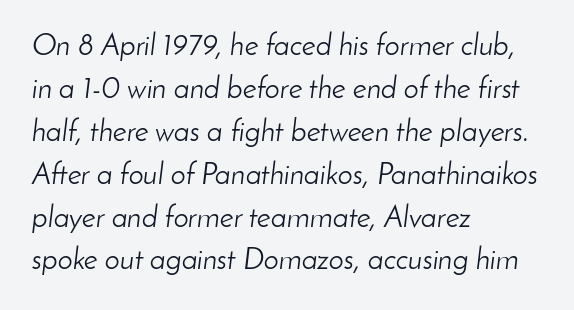
The image shows 30 px light type, italic (leaning right); set left-aligned, normal line spacing (1.43x), normal letter spacing, not underlined; low stroke contrast and a small x-height.
